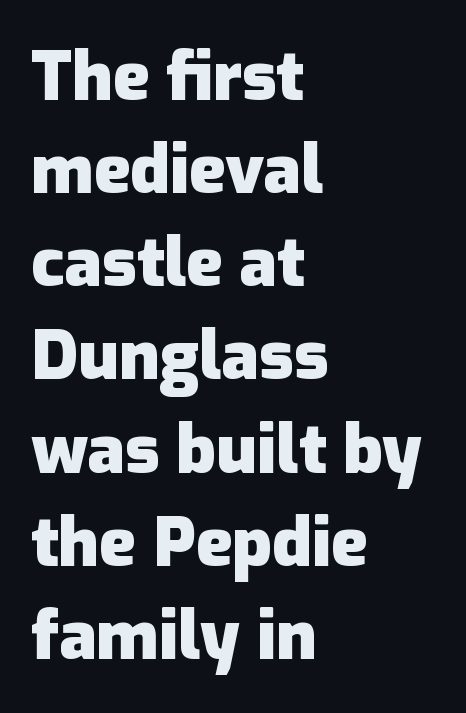
The image shows 68 px heavy sans-serif type, upright; set left-aligned, normal line spacing (1.37x), normal letter spacing, not underlined; low stroke contrast and a medium x-height.
